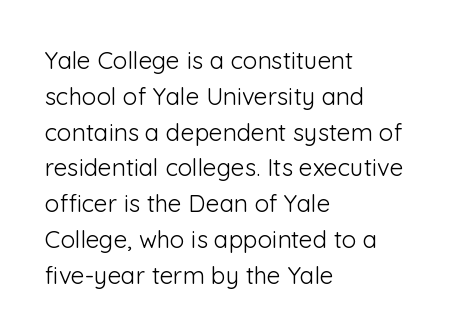
The image shows 24 px text type, upright; set left-aligned, normal line spacing (1.49x), normal letter spacing, not underlined.
